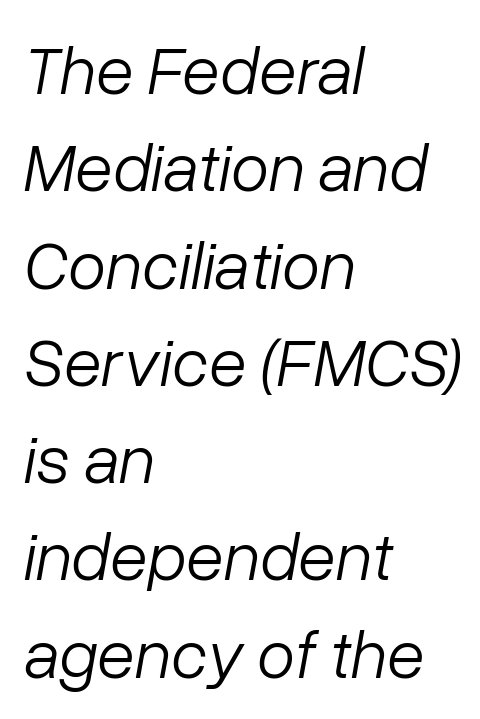
The zone under the glyphs is completely vacant. A normal amount of white space separates one row of letters from the next. This rendering leaves character spacing at its baseline value. The passage is arranged the way most books set body copy — flush left. The passage shown is typed in a proportional face where columns would drift.
